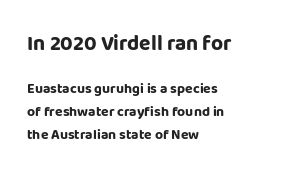
Q: Is the text bold? A: Yes.
Q: Is the text italic (slanted)? A: No, it is upright.
Q: Is the text underlined? A: No.
Q: How is the paragraph aligned? A: Left-aligned.
Q: Is the spacing between letters normal or unusually wide? A: Normal.
Q: Is the spacing between lines tight, normal or loose? A: Normal.
Q: Which block of text is set in a larger size, the first (top) or the second (bottom)? A: The first (top) one.
